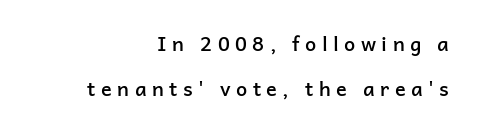
Q: Is the text bold? A: Semi-bold.
Q: Is the text italic (slanted)? A: No, it is upright.
Q: Is the text underlined? A: No.
Q: How is the paragraph aligned? A: Right-aligned.
Q: Is the spacing between letters normal or unusually wide? A: Unusually wide.
Q: Is the spacing between lines tight, normal or loose? A: Loose.
